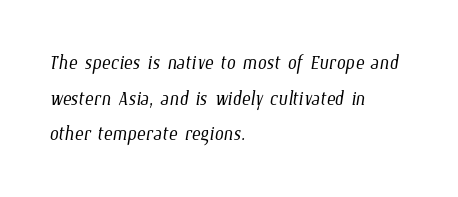
The image shows 26 px text type; set left-aligned, normal line spacing (1.37x), normal letter spacing, not underlined.
